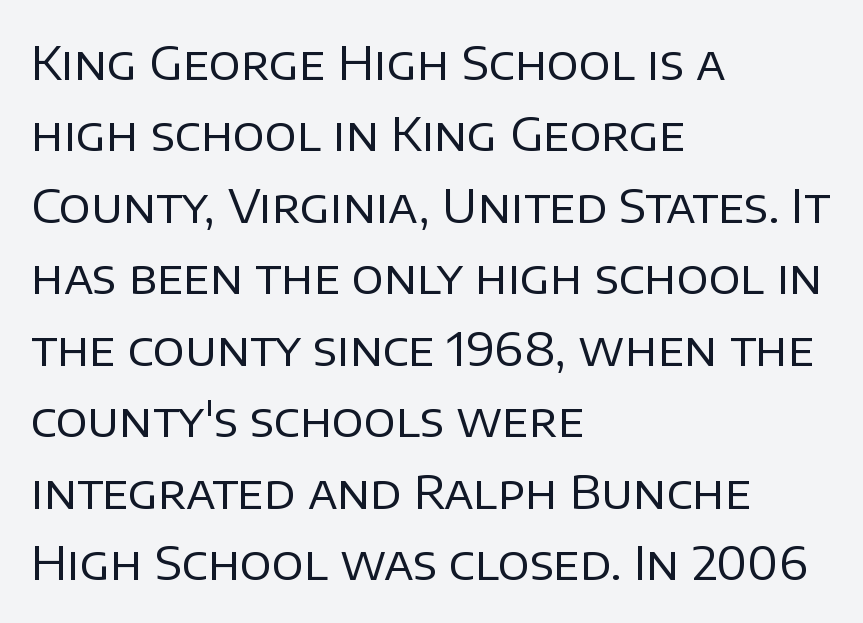
{"serif": "no", "italic": "no", "bold": "no", "weight": "regular", "width": "normal", "stroke_contrast": "low", "x_height": "large", "monospaced": "no", "underline": "no", "align": "left", "line_spacing": "normal", "line_spacing_ratio": 1.52, "letter_spacing": "normal", "letter_spacing_em": 0.0, "glyph_px": 47}
